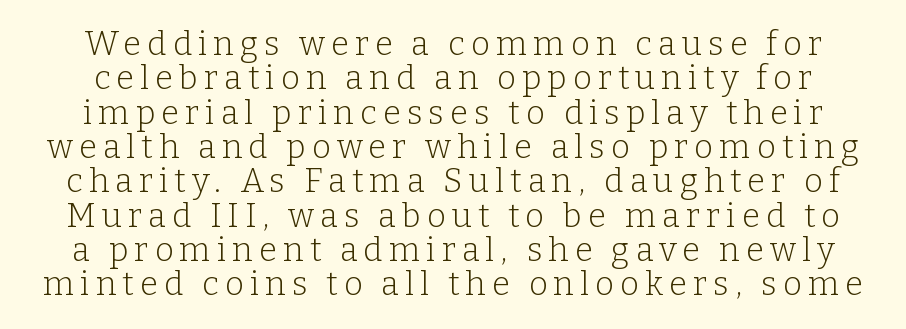
Q: Is the text bold? A: No.
Q: Is the text italic (slanted)? A: No, it is upright.
Q: Is the typeface a serif or a sans-serif typeface? A: Serif.
Q: Is the text underlined? A: No.
Q: Is the spacing between lines tight, normal or loose? A: Tight.
Q: Width (condensed, normal, or wide)? A: Normal.
Q: Stroke contrast? A: Low.
Q: x-height? A: Medium.
Q: Monospaced? A: No.
